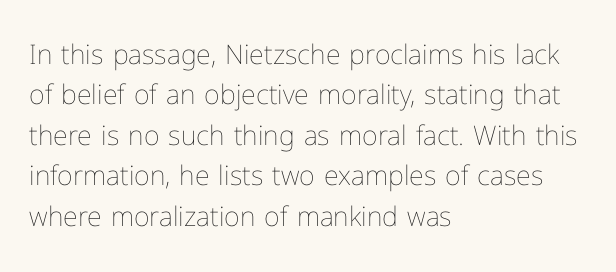
{"italic": "no", "bold": "no", "underline": "no", "align": "left", "line_spacing": "normal", "line_spacing_ratio": 1.5, "letter_spacing": "normal", "letter_spacing_em": 0.0, "glyph_px": 27}
